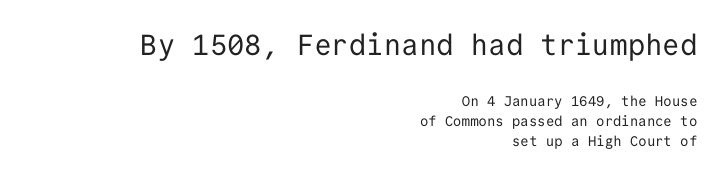
Between these two stacked blocks, the higher one wins on size. Has an underline been added? It has not. This sample is right-justified, so line beginnings fall wherever the words allow. The strokes carry an ordinary text weight at most.
